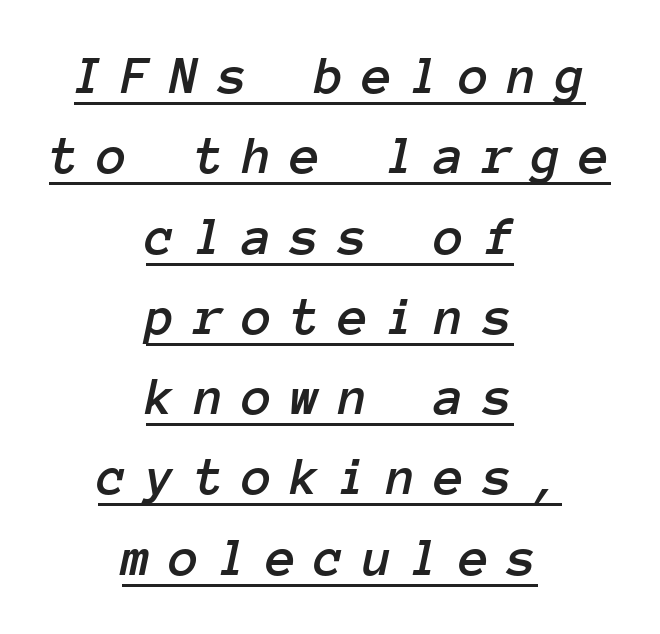
Q: Is the text italic (slanted)? A: Yes, it leans right by about 12 degrees.
Q: Is the text underlined? A: Yes.
Q: How is the paragraph aligned? A: Centered.
Q: Is the spacing between letters normal or unusually wide? A: Unusually wide.
Q: Is the spacing between lines tight, normal or loose? A: Normal.
Q: Width (condensed, normal, or wide)? A: Normal.
Q: Stroke contrast? A: Low.
Q: x-height? A: Medium.
Q: Monospaced? A: Yes.
